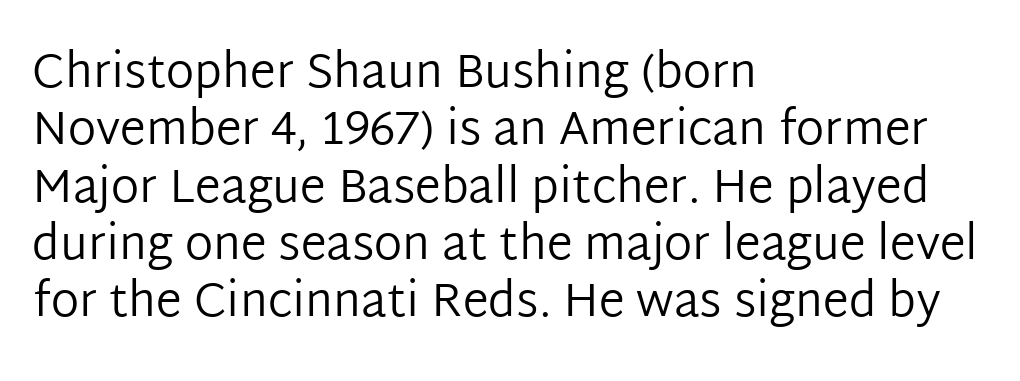
{"serif": "no", "italic": "no", "bold": "no", "weight": "regular", "width": "normal", "stroke_contrast": "low", "x_height": "medium", "monospaced": "no", "underline": "no", "align": "left", "line_spacing_ratio": 1.22, "letter_spacing": "normal", "letter_spacing_em": 0.0, "glyph_px": 47}
